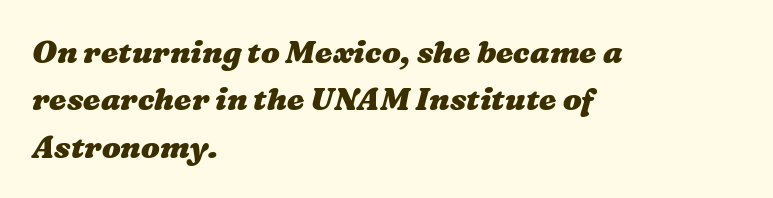
Q: Is the text bold? A: Yes.
Q: Is the text underlined? A: No.
Q: How is the paragraph aligned? A: Left-aligned.
Q: Is the spacing between letters normal or unusually wide? A: Normal.
Q: Is the spacing between lines tight, normal or loose? A: Normal.
Q: Width (condensed, normal, or wide)? A: Wide.
Q: Stroke contrast? A: Medium.
Q: x-height? A: Medium.
Q: Monospaced? A: No.
